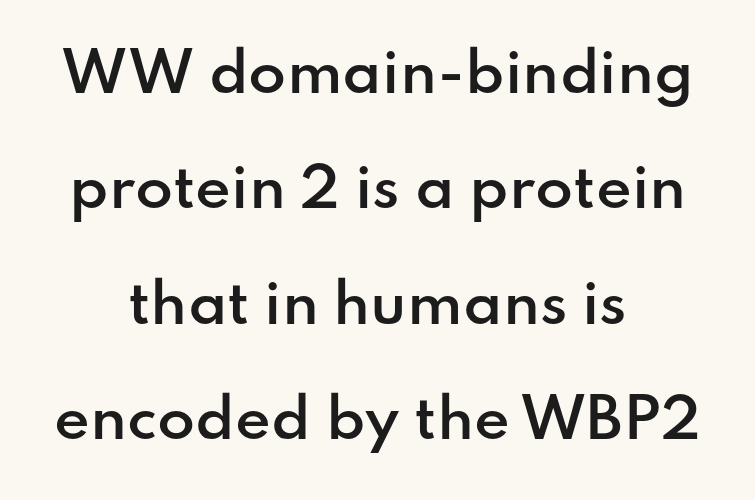
Q: Is the text bold? A: Semi-bold.
Q: Is the text italic (slanted)? A: No, it is upright.
Q: Is the typeface a serif or a sans-serif typeface? A: Sans-serif.
Q: Is the text underlined? A: No.
Q: How is the paragraph aligned? A: Centered.
Q: Is the spacing between letters normal or unusually wide? A: Normal.
Q: Is the spacing between lines tight, normal or loose? A: Loose.
Q: Width (condensed, normal, or wide)? A: Normal.
Q: Stroke contrast? A: Low.
Q: x-height? A: Small.
Q: Monospaced? A: No.
